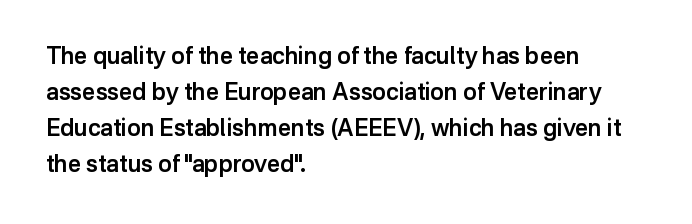
The image shows 23 px text type, upright; set left-aligned, normal line spacing (1.56x), normal letter spacing, not underlined.
